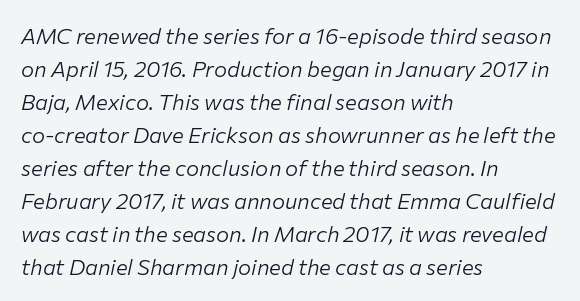
Q: Is the text bold? A: No.
Q: Is the text italic (slanted)? A: Yes, it leans right by about 12 degrees.
Q: Is the text underlined? A: No.
Q: How is the paragraph aligned? A: Left-aligned.
Q: Is the spacing between letters normal or unusually wide? A: Normal.
Q: Is the spacing between lines tight, normal or loose? A: Normal.
